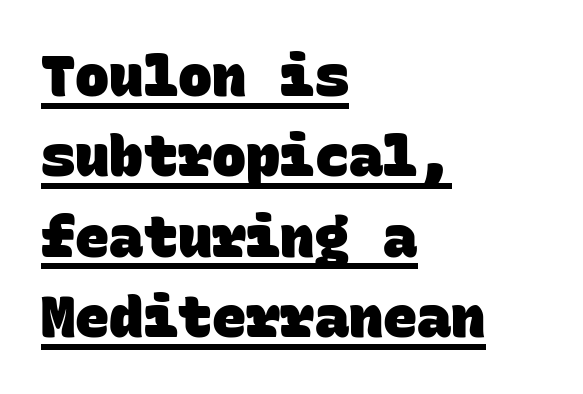
The image shows 57 px heavy sans-serif type, monospaced; set left-aligned, normal line spacing (1.41x), normal letter spacing, underlined; low stroke contrast and a large x-height.
